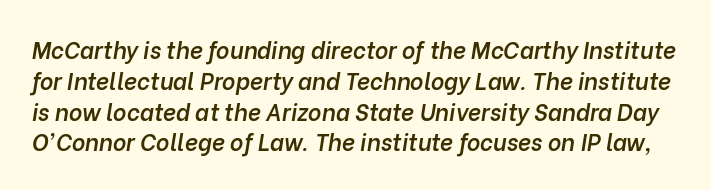
{"italic": "yes", "lean": "right", "slant_degrees": 10, "bold": "semi", "underline": "no", "line_spacing": "normal", "line_spacing_ratio": 1.34, "letter_spacing": "normal", "letter_spacing_em": 0.0, "glyph_px": 23}
